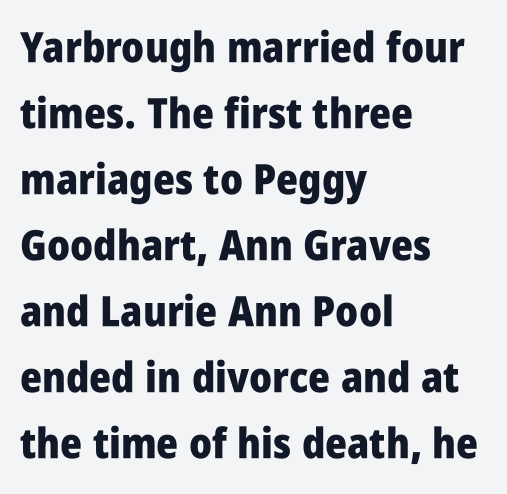
The image shows 42 px heavy, condensed sans-serif type, upright; set left-aligned, normal line spacing (1.57x), normal letter spacing, not underlined; low stroke contrast and a large x-height.
